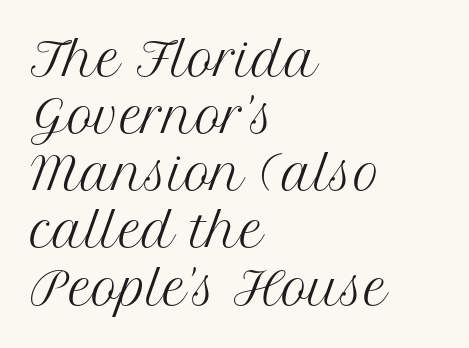
Check under the words: just untouched page. This block has exactly the height ordinary leading produces. Heaviness? Minimal to ordinary, like unemphasized prose. The text block is weighted toward the left margin, trailing off unevenly rightward. This is serif lettering, the kind often seen in printed books.
